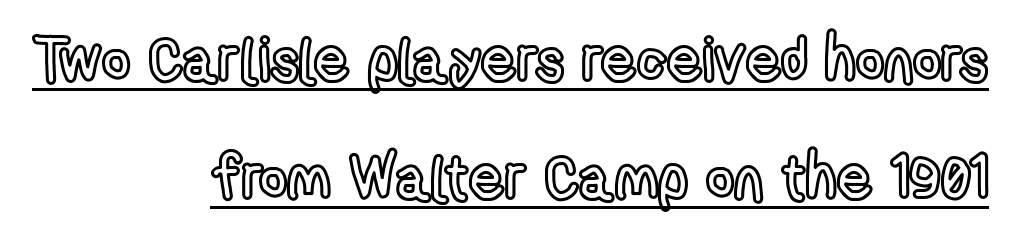
The image shows 61 px condensed type, upright; set right-aligned, loose line spacing (1.94x), normal letter spacing, underlined; a medium x-height.
